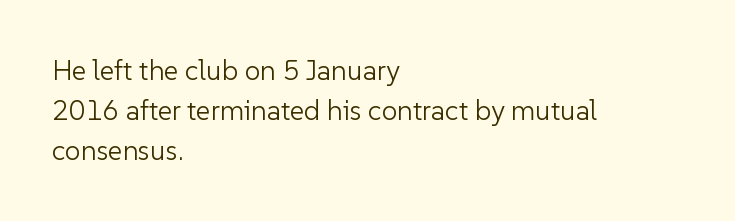
Underlining? Definitely not there. Whoever set this chose a conventional vertical rhythm. Think standard paragraph weight, or any step lighter than that. The type is set solid horizontally, with unmodified tracking. Each letter keeps its own natural width here, so spacing adapts to shape.
